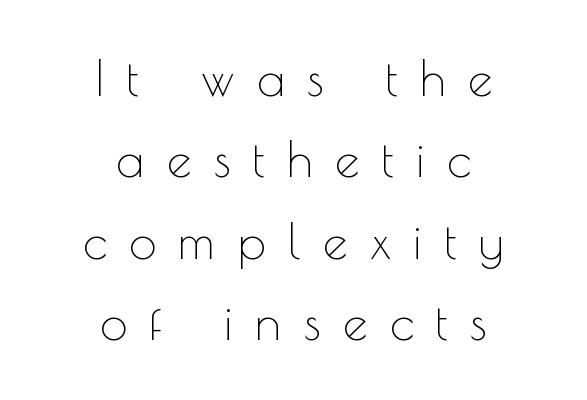
The image shows 49 px thin sans-serif type, upright; set centered, normal line spacing (1.66x), unusually wide letter spacing (+0.46 em), not underlined; a small x-height.
